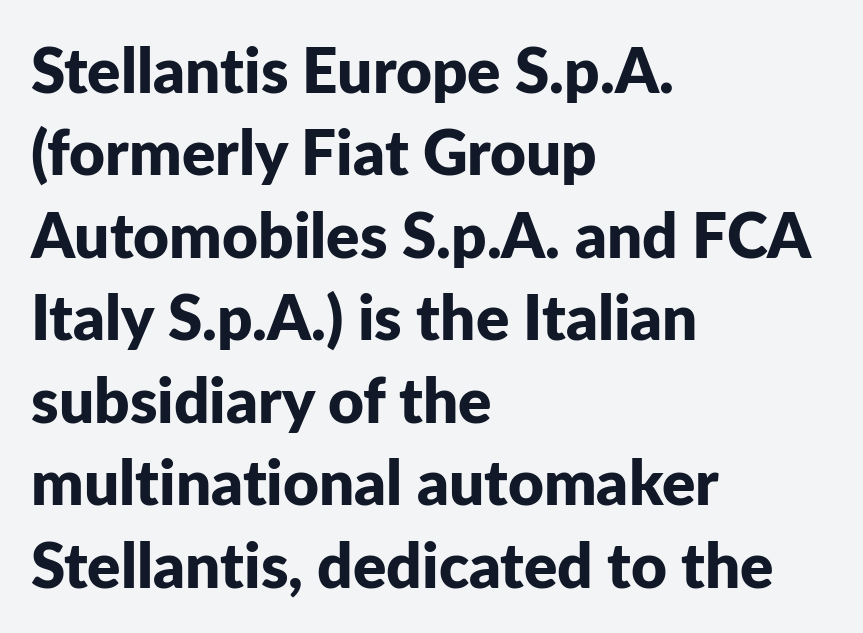
The typeface chosen for these lines omits serifs. The sample has been set heavy, in full bold. Spacing between characters is what you'd get straight out of the box. Upright lettering throughout. Descenders hang freely into open space.
